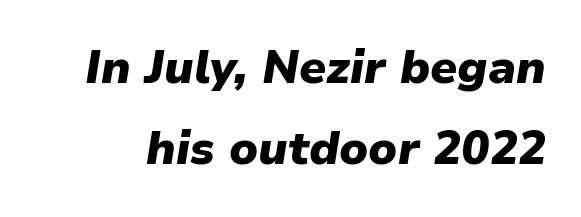
{"italic": "yes", "lean": "right", "slant_degrees": 9, "bold": "yes", "weight": "heavy", "width": "normal", "stroke_contrast": "low", "x_height": "medium", "monospaced": "no", "underline": "no", "line_spacing_ratio": 1.73, "letter_spacing": "normal", "letter_spacing_em": 0.0, "glyph_px": 47}
